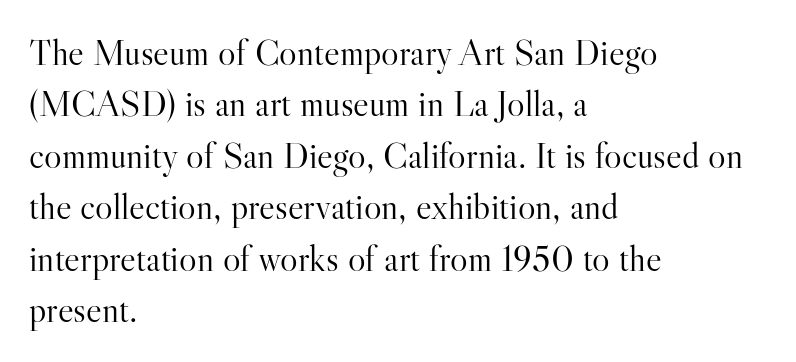
The image shows 37 px light serif type, upright; set left-aligned, normal line spacing (1.39x), normal letter spacing, not underlined; high stroke contrast and a small x-height.
